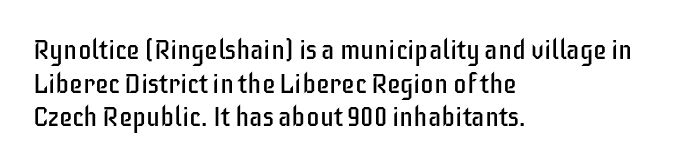
Whoever set this chose a conventional vertical rhythm. Each stroke keeps to a modest, everyday thickness or less. Is there any slant? The stems are plumb. Any mark beneath the type? The region is blank. Horizontal alignment here is leftward, the default for most running prose.
